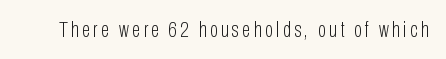
{"italic": "no", "bold": "no", "underline": "no", "glyph_px": 22}
